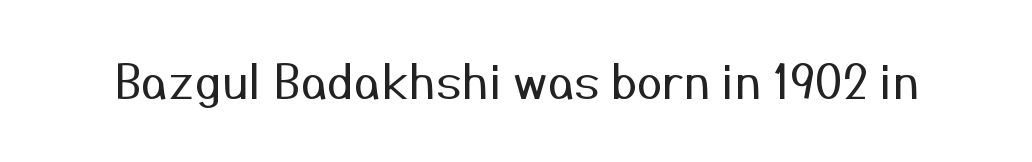
Q: Is the text bold? A: No.
Q: Is the text italic (slanted)? A: No, it is upright.
Q: Is the typeface a serif or a sans-serif typeface? A: Sans-serif.
Q: Is the text underlined? A: No.
Q: Is the spacing between letters normal or unusually wide? A: Normal.
Q: Width (condensed, normal, or wide)? A: Normal.
Q: Stroke contrast? A: Medium.
Q: x-height? A: Medium.
Q: Monospaced? A: No.
